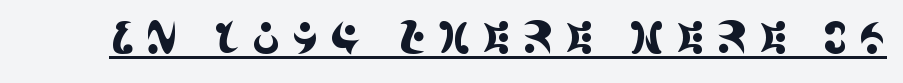
{"serif": "yes", "italic": "no", "width": "condensed", "x_height": "large", "monospaced": "no", "underline": "yes", "letter_spacing": "wide", "letter_spacing_em": 0.26, "glyph_px": 44}
